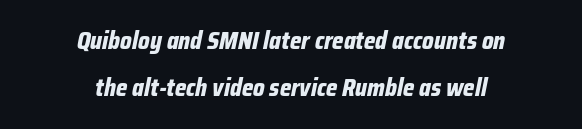
{"italic": "yes", "lean": "right", "slant_degrees": 12, "bold": "yes", "underline": "no", "align": "center", "line_spacing": "loose", "line_spacing_ratio": 1.97, "letter_spacing": "normal", "letter_spacing_em": 0.0, "glyph_px": 24}
